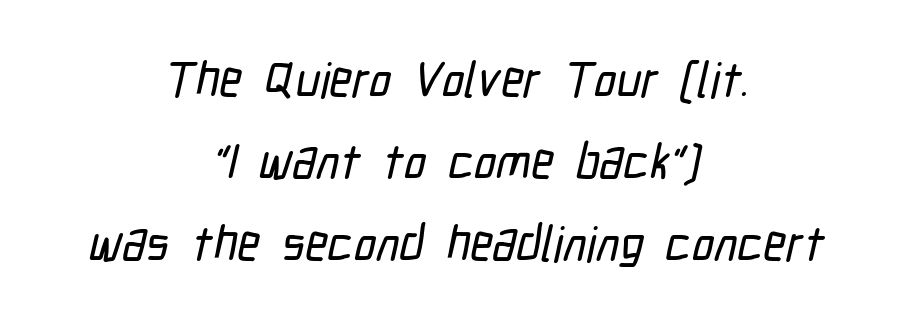
Q: Is the typeface a serif or a sans-serif typeface? A: Sans-serif.
Q: Is the text underlined? A: No.
Q: How is the paragraph aligned? A: Centered.
Q: Is the spacing between letters normal or unusually wide? A: Normal.
Q: Is the spacing between lines tight, normal or loose? A: Normal.
Q: Width (condensed, normal, or wide)? A: Condensed.
Q: Stroke contrast? A: Low.
Q: x-height? A: Medium.
Q: Monospaced? A: No.
